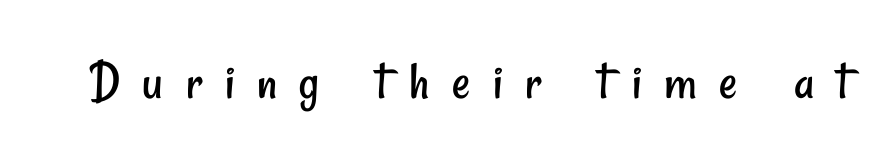
The image shows 56 px regular-weight, condensed sans-serif type; set unusually wide letter spacing (+0.4 em), not underlined; low stroke contrast and a small x-height.
